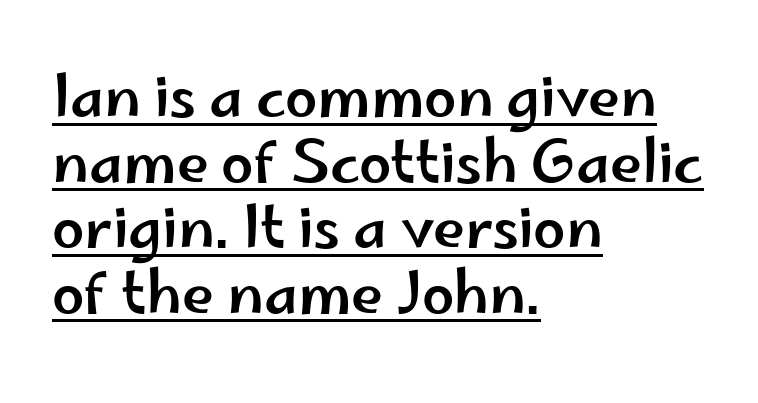
Nope, no serifs anywhere on these letters. Compared with typical body copy, the letter spacing here is the same. The leading is snug, giving the passage a crowded texture. A baseline rule has been typeset under these characters. This is the regular roman posture of the typeface. Line starts are locked; line ends wander.
